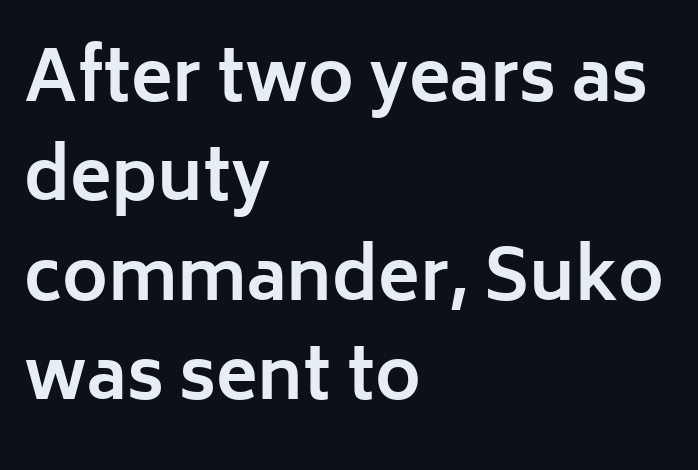
{"serif": "no", "italic": "no", "bold": "yes", "weight": "bold", "width": "normal", "stroke_contrast": "low", "x_height": "medium", "monospaced": "no", "underline": "no", "align": "left", "line_spacing": "normal", "line_spacing_ratio": 1.44, "letter_spacing": "normal", "letter_spacing_em": 0.0, "glyph_px": 69}
